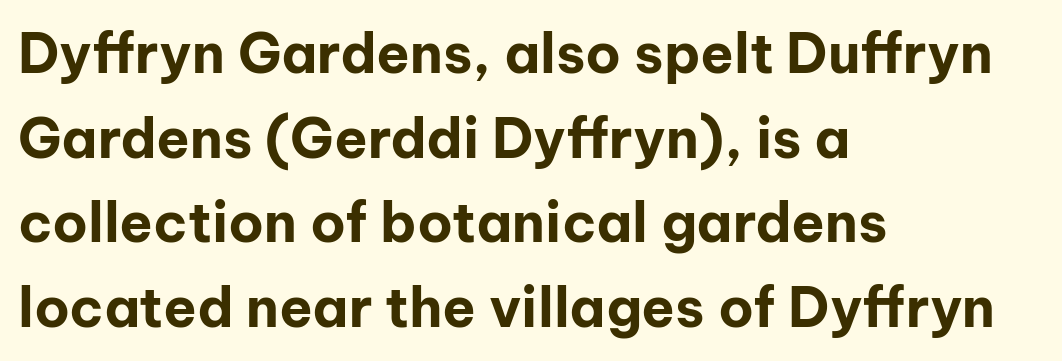
Look at the tracking — it's just the regular setting, nothing added. These lines are set flush left with a ragged right edge. This sample uses an upright cut, with every glyph sitting square on the baseline. The glyphs in this specimen are sans serif. Proportional: the letters do not fall into vertical columns. Underline: absent.
